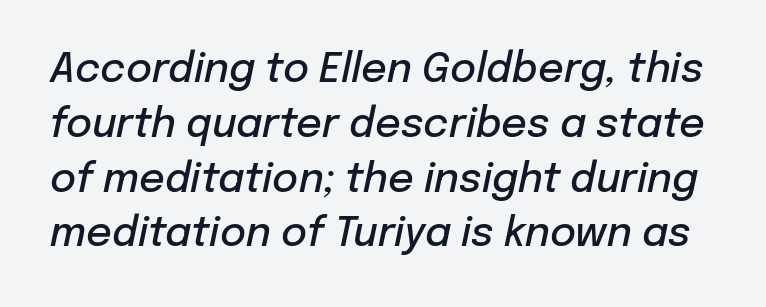
Q: Is the text bold? A: Semi-bold.
Q: Is the text italic (slanted)? A: Yes, it leans right by about 12 degrees.
Q: Is the text underlined? A: No.
Q: Is the spacing between letters normal or unusually wide? A: Normal.
Q: Is the spacing between lines tight, normal or loose? A: Normal.
Q: Width (condensed, normal, or wide)? A: Normal.
Q: Stroke contrast? A: Low.
Q: x-height? A: Medium.
Q: Monospaced? A: No.
